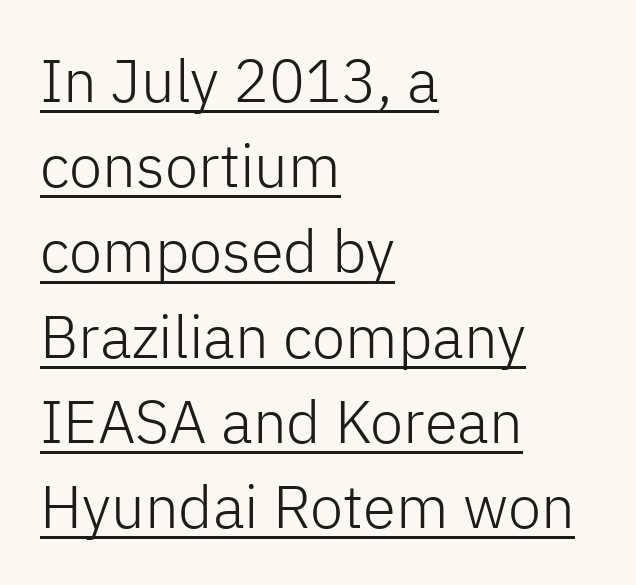
{"serif": "no", "italic": "no", "bold": "no", "weight": "light", "width": "normal", "stroke_contrast": "low", "x_height": "medium", "monospaced": "no", "underline": "yes", "align": "left", "line_spacing": "normal", "line_spacing_ratio": 1.42, "letter_spacing": "normal", "letter_spacing_em": 0.0, "glyph_px": 60}
